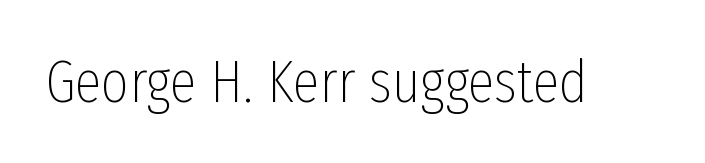
Q: Is the text bold? A: No.
Q: Is the text italic (slanted)? A: No, it is upright.
Q: Is the typeface a serif or a sans-serif typeface? A: Sans-serif.
Q: Is the text underlined? A: No.
Q: Is the spacing between letters normal or unusually wide? A: Normal.
Q: Width (condensed, normal, or wide)? A: Condensed.
Q: Stroke contrast? A: Low.
Q: x-height? A: Medium.
Q: Monospaced? A: No.
